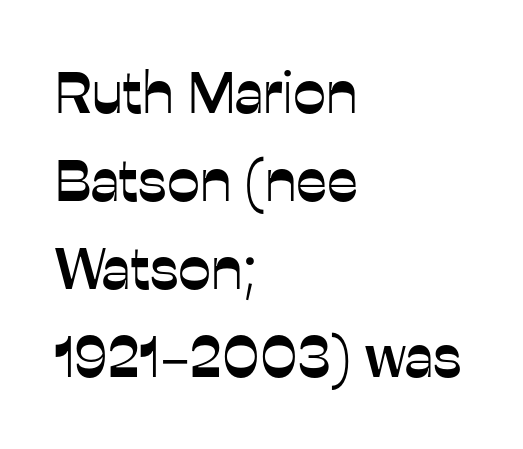
Q: Is the text italic (slanted)? A: No, it is upright.
Q: Is the typeface a serif or a sans-serif typeface? A: Sans-serif.
Q: Is the text underlined? A: No.
Q: How is the paragraph aligned? A: Left-aligned.
Q: Is the spacing between letters normal or unusually wide? A: Normal.
Q: Is the spacing between lines tight, normal or loose? A: Normal.
Q: Width (condensed, normal, or wide)? A: Normal.
Q: Stroke contrast? A: Low.
Q: x-height? A: Medium.
Q: Monospaced? A: No.
